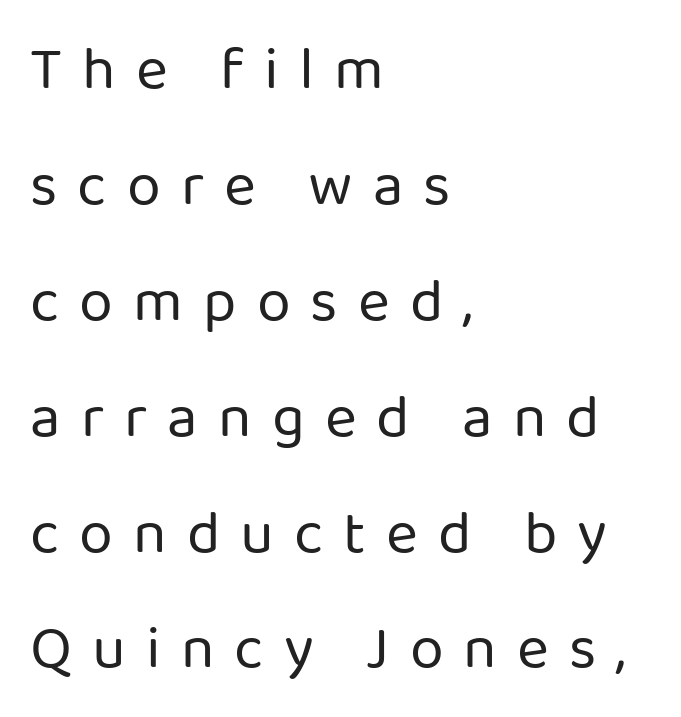
Q: Is the text bold? A: No.
Q: Is the text italic (slanted)? A: No, it is upright.
Q: Is the typeface a serif or a sans-serif typeface? A: Sans-serif.
Q: Is the text underlined? A: No.
Q: How is the paragraph aligned? A: Left-aligned.
Q: Is the spacing between letters normal or unusually wide? A: Unusually wide.
Q: Is the spacing between lines tight, normal or loose? A: Loose.
Q: Width (condensed, normal, or wide)? A: Normal.
Q: Stroke contrast? A: Low.
Q: x-height? A: Medium.
Q: Monospaced? A: No.
